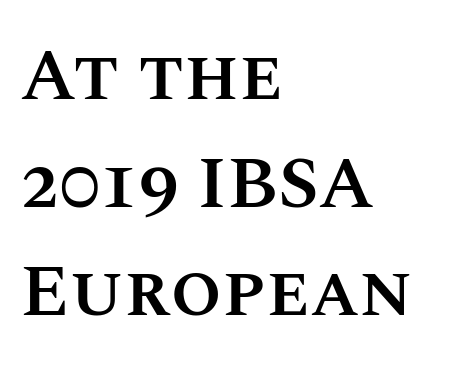
{"italic": "no", "bold": "semi", "weight": "semibold", "width": "normal", "stroke_contrast": "medium", "x_height": "large", "monospaced": "no", "underline": "no", "align": "left", "line_spacing": "normal", "line_spacing_ratio": 1.46, "letter_spacing": "normal", "letter_spacing_em": 0.0, "glyph_px": 74}
